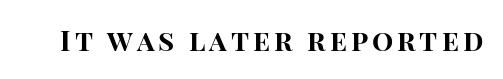
This rendering employs a face without finishing strokes, i.e., a sans-serif. The font is running at its bold setting. Quick note: not italic, upright. Think of a printed novel: that variable character pitch is what you see here. A bare baseline throughout the passage.
